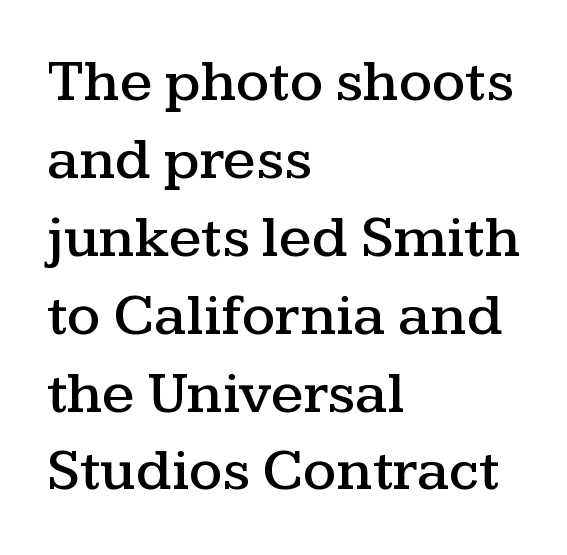
Q: Is the text italic (slanted)? A: No, it is upright.
Q: Is the typeface a serif or a sans-serif typeface? A: Serif.
Q: Is the text underlined? A: No.
Q: How is the paragraph aligned? A: Left-aligned.
Q: Is the spacing between letters normal or unusually wide? A: Normal.
Q: Is the spacing between lines tight, normal or loose? A: Normal.
Q: Width (condensed, normal, or wide)? A: Wide.
Q: Stroke contrast? A: Medium.
Q: x-height? A: Medium.
Q: Monospaced? A: No.
